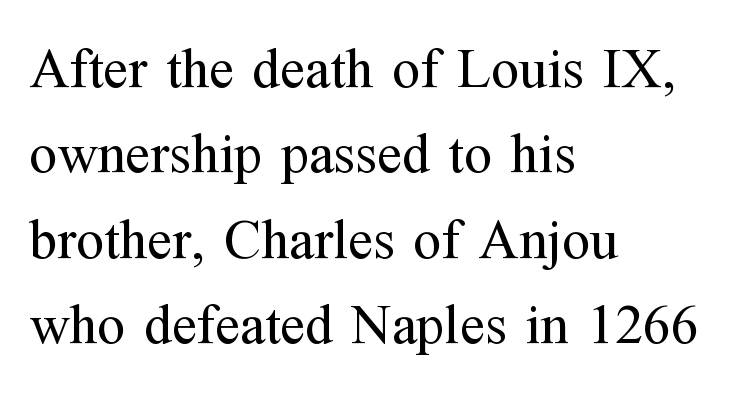
The passage is arranged the way most books set body copy — flush left. The letters sit at their default tracking, neither squeezed nor spread. Think of a printed novel: that variable character pitch is what you see here. This rendering employs a face with finishing strokes, i.e., a serif.
